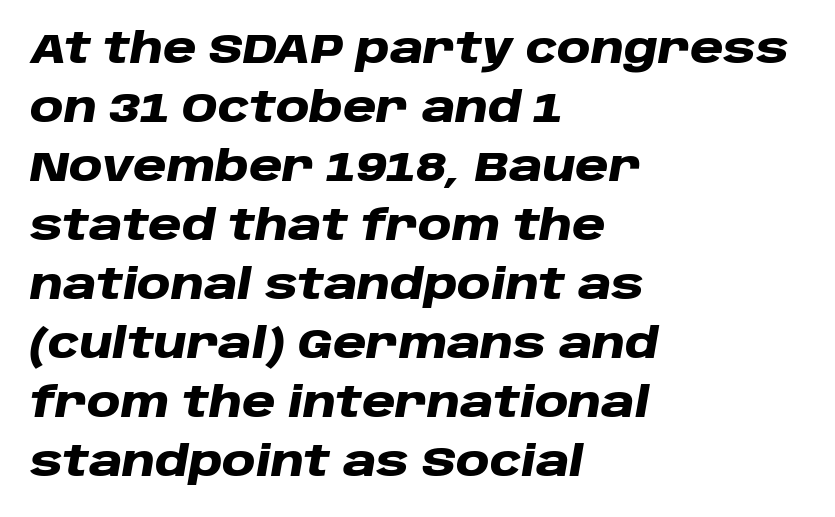
Q: Is the text bold? A: Yes.
Q: Is the text italic (slanted)? A: Yes, it leans right by about 10 degrees.
Q: Is the text underlined? A: No.
Q: How is the paragraph aligned? A: Left-aligned.
Q: Is the spacing between letters normal or unusually wide? A: Normal.
Q: Is the spacing between lines tight, normal or loose? A: Normal.
Q: Width (condensed, normal, or wide)? A: Wide.
Q: Stroke contrast? A: Low.
Q: x-height? A: Large.
Q: Monospaced? A: No.
